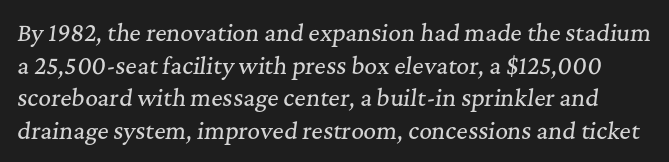
{"italic": "yes", "lean": "right", "slant_degrees": 7, "underline": "no", "line_spacing": "normal", "line_spacing_ratio": 1.48, "letter_spacing": "normal", "letter_spacing_em": 0.0, "glyph_px": 22}
